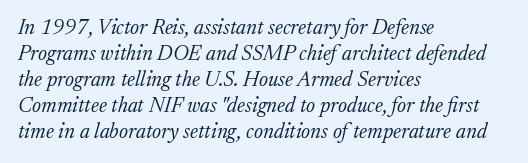
Q: Is the text bold? A: No.
Q: Is the text italic (slanted)? A: Yes, it leans right by about 17 degrees.
Q: Is the text underlined? A: No.
Q: How is the paragraph aligned? A: Left-aligned.
Q: Is the spacing between letters normal or unusually wide? A: Normal.
